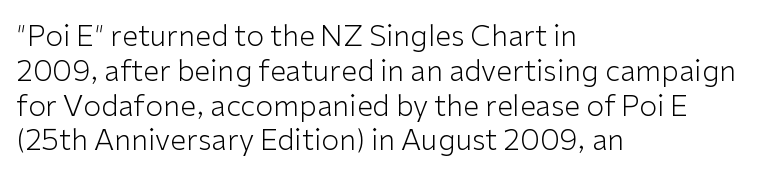
{"serif": "no", "italic": "no", "bold": "no", "weight": "light", "width": "normal", "stroke_contrast": "low", "x_height": "medium", "monospaced": "no", "underline": "no", "align": "left", "line_spacing_ratio": 1.2, "letter_spacing": "normal", "letter_spacing_em": 0.0, "glyph_px": 29}
